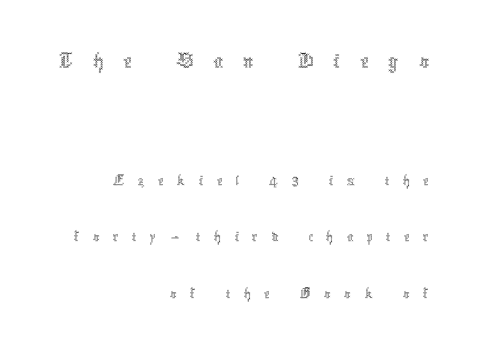
The image shows 49 px thin, condensed type, upright; set right-aligned, line spacing 1.71x, unusually wide letter spacing (+0.4 em), not underlined; the first (top) block is 1.48x larger; a medium x-height.
